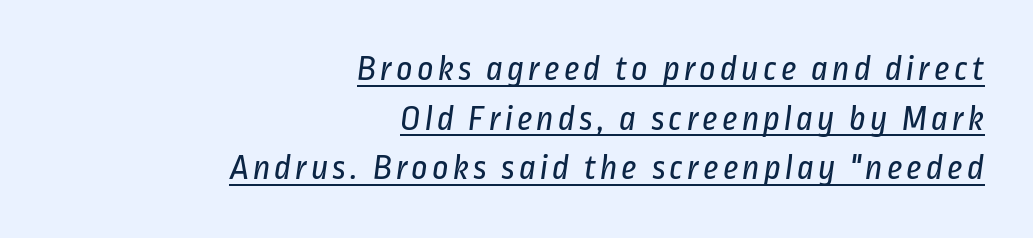
The image shows 36 px regular-weight, condensed sans-serif type; set right-aligned, normal line spacing (1.38x), underlined; low stroke contrast and a medium x-height.
